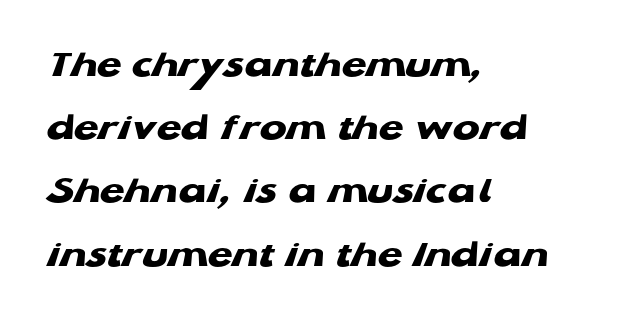
{"serif": "no", "bold": "yes", "weight": "heavy", "width": "wide", "stroke_contrast": "low", "x_height": "medium", "monospaced": "no", "underline": "no", "align": "left", "line_spacing": "normal", "line_spacing_ratio": 1.58, "letter_spacing": "normal", "letter_spacing_em": 0.0, "glyph_px": 40}
